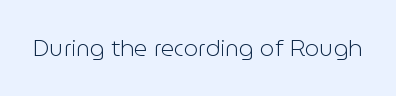
{"italic": "no", "bold": "no", "underline": "no", "letter_spacing": "normal", "letter_spacing_em": 0.0, "glyph_px": 23}
